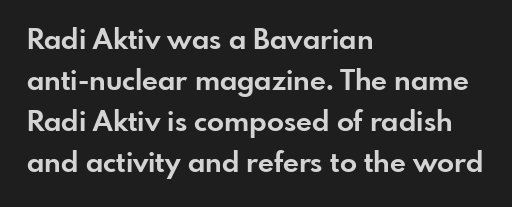
The string is rendered with underlining switched off. The rendering uses a moderate line-height, typical for paragraphs. You could call the tracking neutral — neither tight nor loose. Character widths vary here, with narrow letters taking less room than wide ones.
